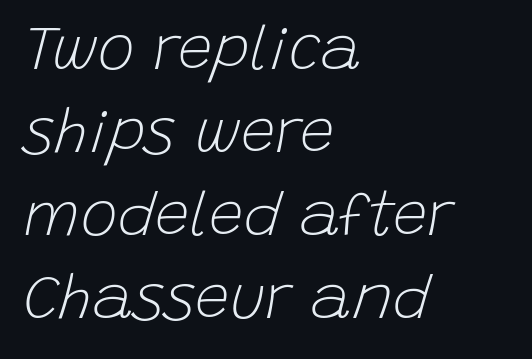
Q: Is the text bold? A: No.
Q: Is the text italic (slanted)? A: Yes, it leans right by about 15 degrees.
Q: Is the text underlined? A: No.
Q: How is the paragraph aligned? A: Left-aligned.
Q: Is the spacing between letters normal or unusually wide? A: Normal.
Q: Is the spacing between lines tight, normal or loose? A: Normal.
Q: Width (condensed, normal, or wide)? A: Normal.
Q: Stroke contrast? A: Low.
Q: x-height? A: Large.
Q: Monospaced? A: No.
